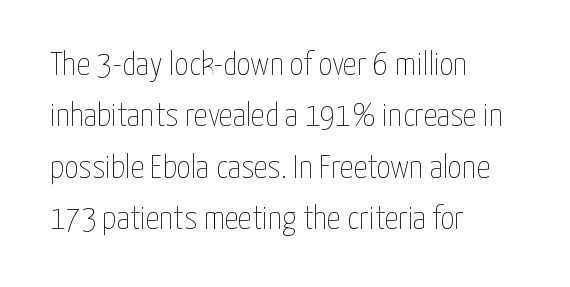
The image shows 34 px thin, condensed type, upright; set left-aligned, normal line spacing (1.51x), normal letter spacing, not underlined; low stroke contrast and a medium x-height.
